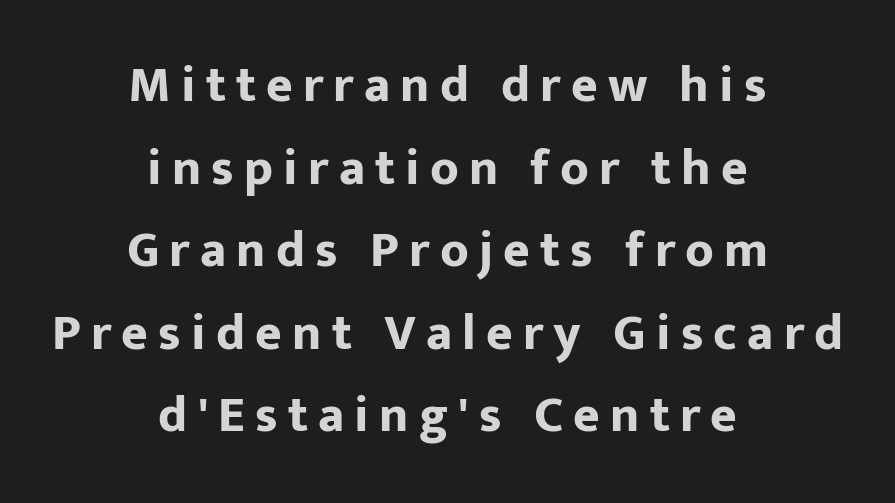
Quick note: underline off. Weight check: bold — yes, fully. Caption: expanded tracking, letters set apart. The text block is weighted toward neither margin, spreading evenly from the middle. Posture: upright roman. The rendering uses a moderate line-height, typical for paragraphs.
